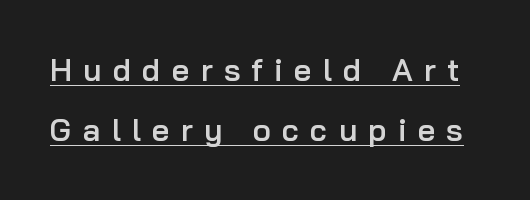
{"serif": "no", "italic": "no", "bold": "semi", "weight": "semibold", "width": "normal", "stroke_contrast": "low", "x_height": "medium", "monospaced": "no", "underline": "yes", "line_spacing": "loose", "line_spacing_ratio": 1.94, "letter_spacing": "wide", "letter_spacing_em": 0.36, "glyph_px": 31}
